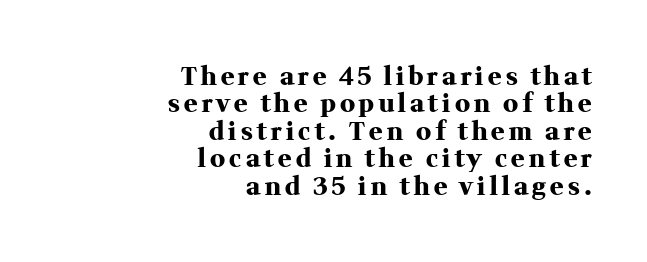
The strokes are fattened all the way to bold. If you drew a line through each stem, it would be perfectly vertical. One glance says dense: line gaps are narrower than usual. Bare-footed words on every line. Notice how the passage keeps a crisp vertical edge on the right only.
